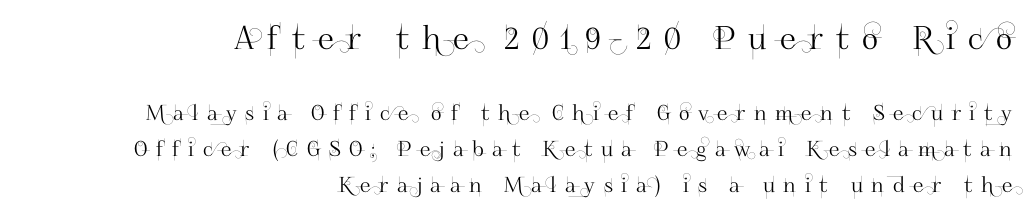
Spacing verdict: proportional, widths tailored to each character. The composition opens big and finishes small. The rendering shows plain stroke endings on the letterforms — a sans-serif design. Descenders are the only things crossing below the line. If you drew a ruler down the right edge, every line would touch it. Glyph-to-glyph distance is far greater than everyday printed text.
